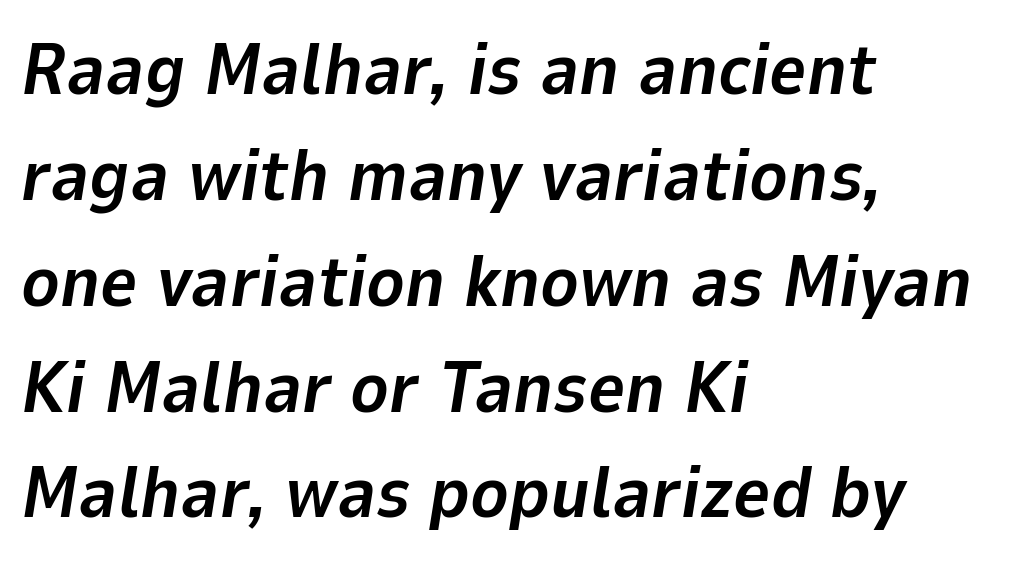
Vertically, the passage feels balanced, rows spaced as you'd expect. Proportional: the letters do not fall into vertical columns. In terms of weight, the rendering is a true, heavy bold. Tracking value appears to be zero — textbook default spacing. Would a proofreader flag this as italicized? Yes.
